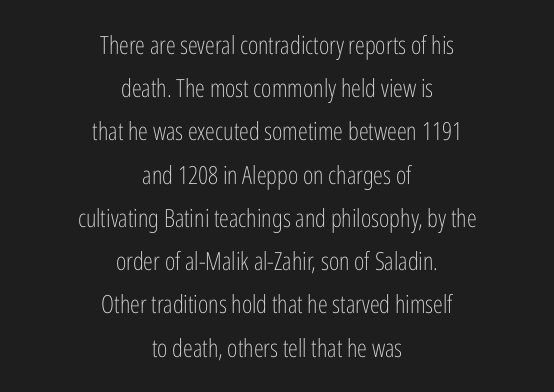
Q: Is the text bold? A: No.
Q: Is the text italic (slanted)? A: No, it is upright.
Q: Is the text underlined? A: No.
Q: How is the paragraph aligned? A: Centered.
Q: Is the spacing between letters normal or unusually wide? A: Normal.
